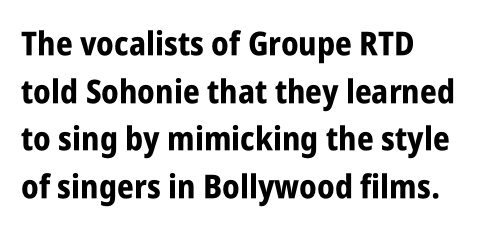
The image shows 33 px bold, condensed sans-serif type, upright; set left-aligned, normal line spacing (1.44x), normal letter spacing, not underlined; low stroke contrast and a large x-height.
